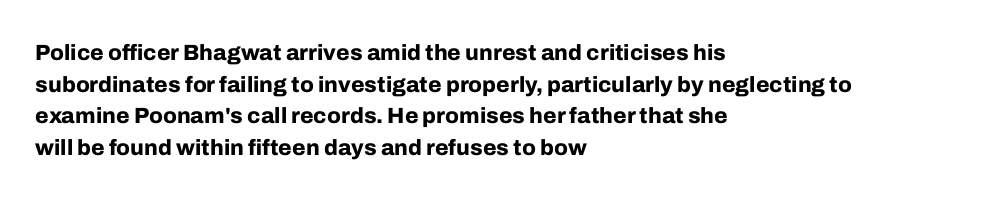
Beneath every word, the page is bare. Successive baselines arrive at the customary interval. It's the straight-up-and-down kind of type. Which margin do the lines hug? The left one — the right edge is uneven. Thick stems and heavy bowls — unmistakably bold.
